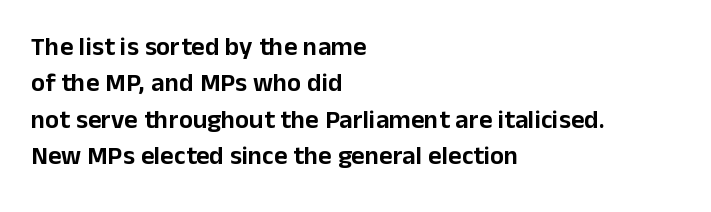
Q: Is the text italic (slanted)? A: No, it is upright.
Q: Is the text underlined? A: No.
Q: How is the paragraph aligned? A: Left-aligned.
Q: Is the spacing between letters normal or unusually wide? A: Normal.
Q: Is the spacing between lines tight, normal or loose? A: Normal.
